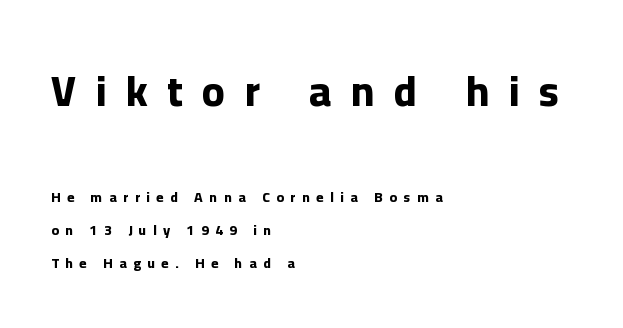
The font family rendered here belongs to the sans-serif group. The earlier block is typeset at a bigger size than the later block. Check the space under the baseline: it is left empty. Interline gaps are noticeably wide in this sample. In CSS terms this would be text-align: left.
